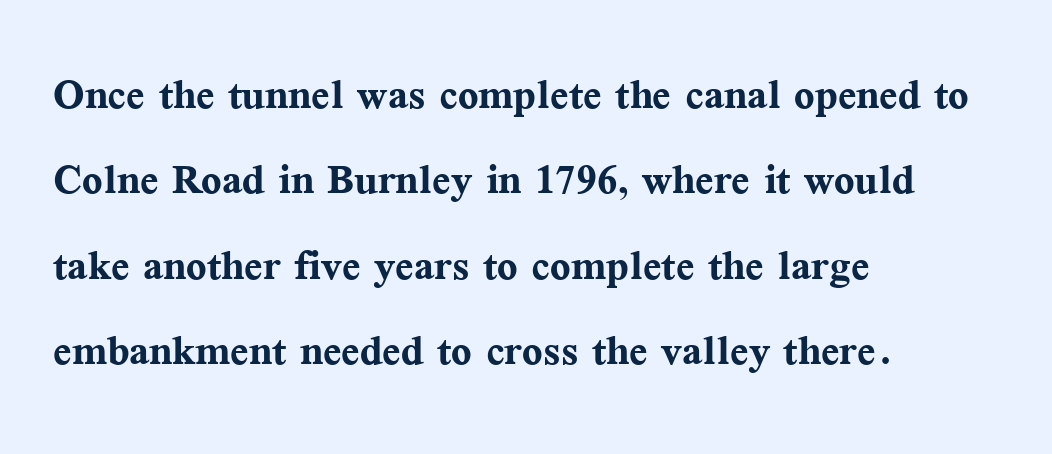
The image shows 54 px semibold serif type, upright; set left-aligned, normal line spacing (1.58x), normal letter spacing, not underlined; medium stroke contrast and a medium x-height.
